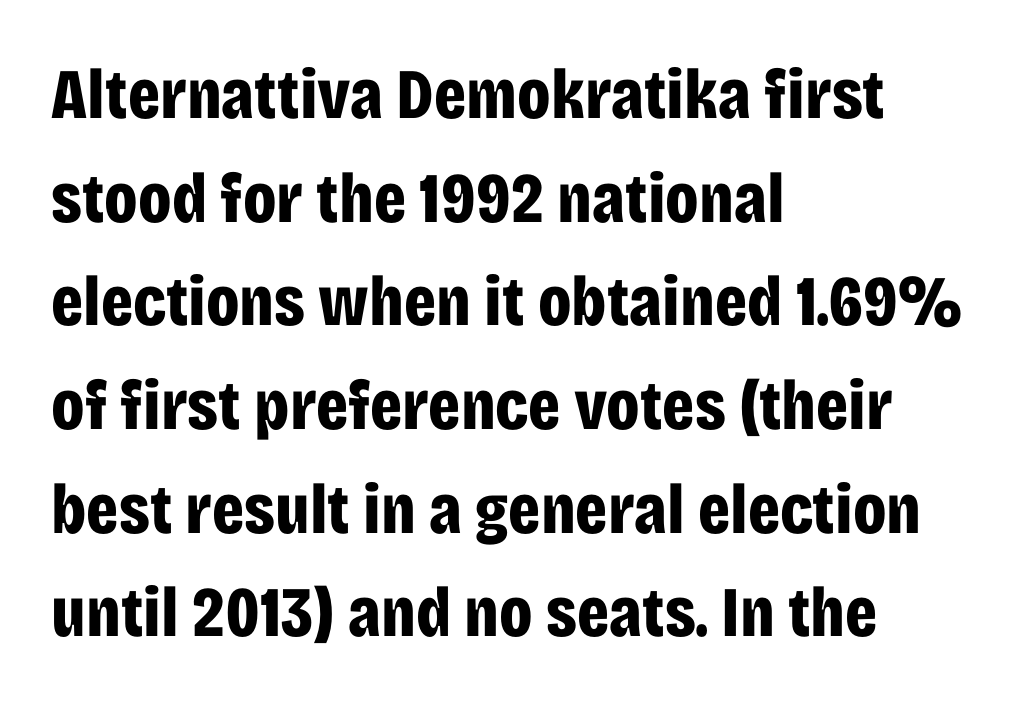
Caption: multi-line text, flush left, ragged right. Students, this is bold: see how much ink each stroke carries. Posture: straight, roman, zero tilt. Nothing sits at the stroke ends, so this counts as sans-serif. Beneath every word, the page is bare.
